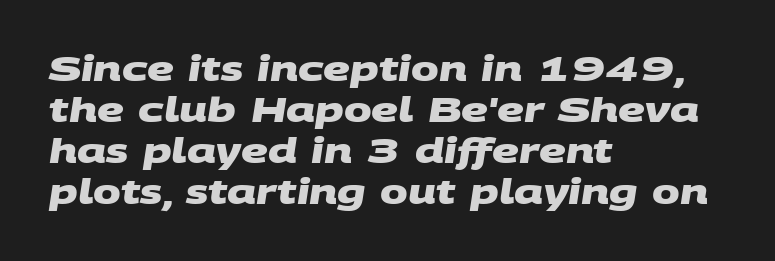
Students, this is bold: see how much ink each stroke carries. Do the characters align in a grid? No, the font is proportional. Classification — sans serif. The text block is weighted toward the left margin, trailing off unevenly rightward. Letter spacing: default.
